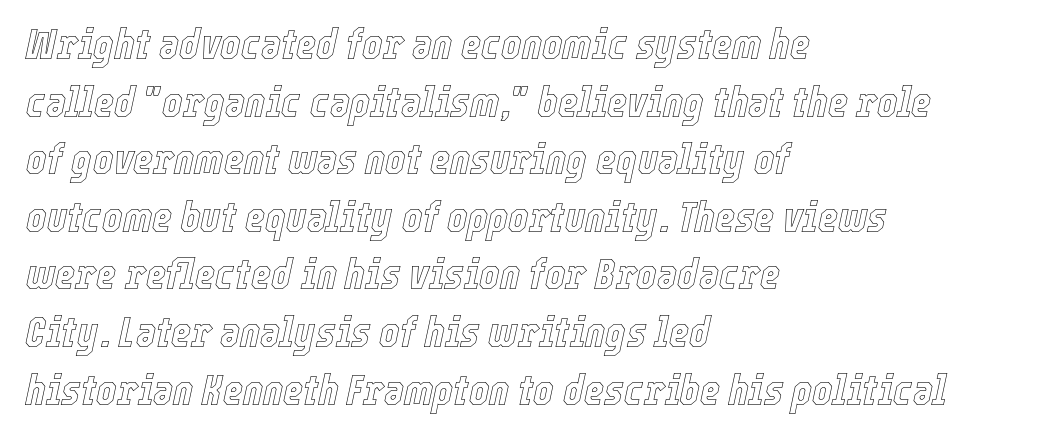
The image shows 43 px condensed type, italic (leaning right); set left-aligned, normal line spacing (1.34x), normal letter spacing, not underlined; a medium x-height.
